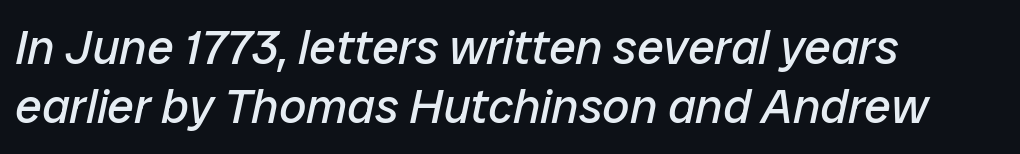
Think standard paragraph weight, or any step lighter than that. A bare baseline throughout the passage. Compared with typical body copy, the letter spacing here is the same. Horizontally, the lines are justified to the leading edge only. Slant detected: the letters are inclined. The face used here is proportionally spaced, like ordinary book or web type.
